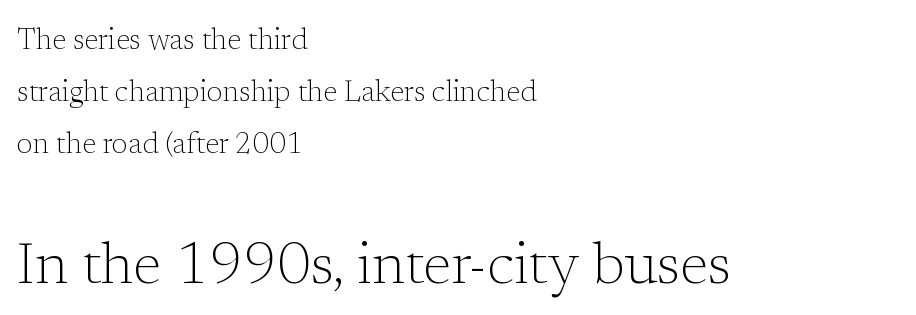
{"serif": "yes", "italic": "no", "bold": "no", "weight": "light", "width": "normal", "stroke_contrast": "low", "x_height": "medium", "monospaced": "no", "underline": "no", "align": "left", "line_spacing_ratio": 1.8, "letter_spacing": "normal", "letter_spacing_em": 0.0, "larger_block": "second", "size_ratio": 2.0, "glyph_px": 58}
